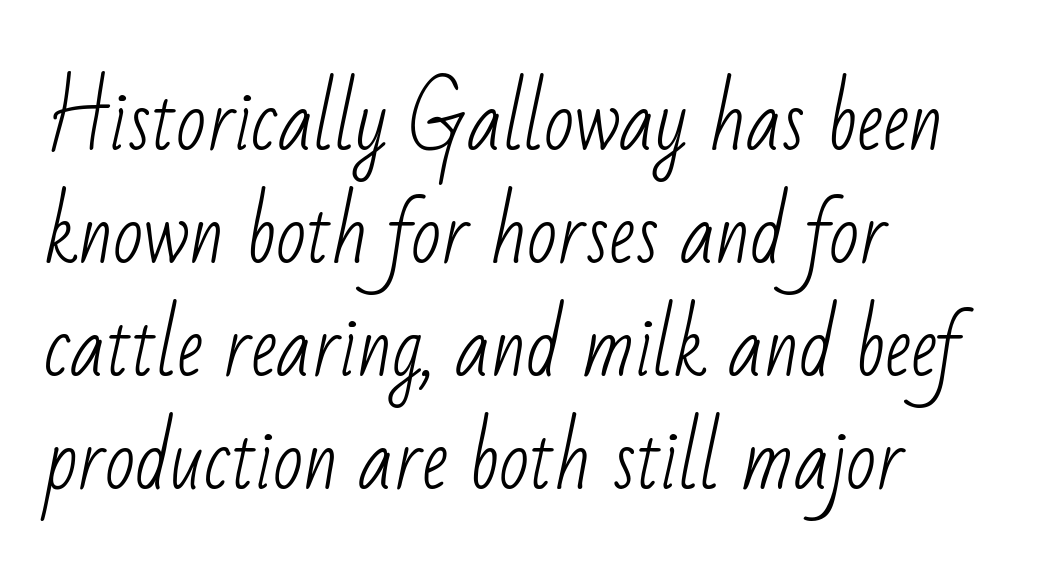
Q: Is the text bold? A: No.
Q: Is the typeface a serif or a sans-serif typeface? A: Sans-serif.
Q: Is the text underlined? A: No.
Q: How is the paragraph aligned? A: Left-aligned.
Q: Is the spacing between letters normal or unusually wide? A: Normal.
Q: Is the spacing between lines tight, normal or loose? A: Normal.
Q: Width (condensed, normal, or wide)? A: Condensed.
Q: Stroke contrast? A: Low.
Q: x-height? A: Small.
Q: Monospaced? A: No.
